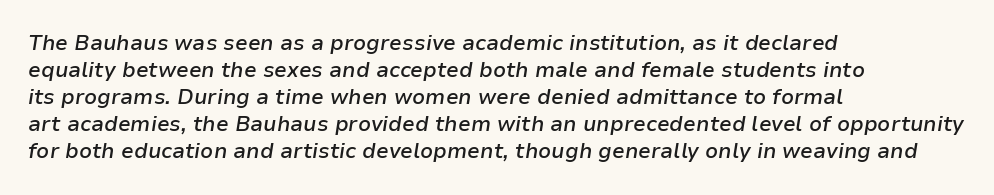
On the weight axis this lands at semibold, roughly 600. The space directly below the letters is spotless. Vertical spacing — default. The passage shown has conventional tracking throughout.
